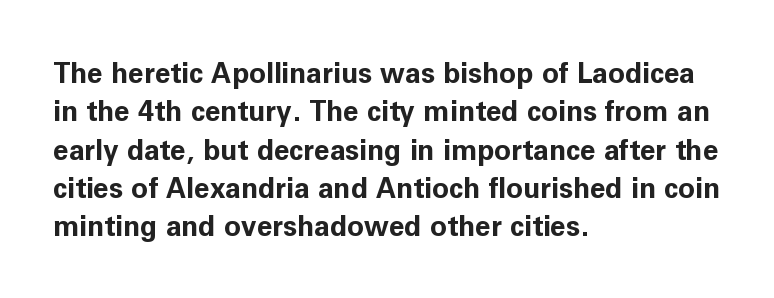
{"serif": "no", "italic": "no", "bold": "yes", "weight": "bold", "width": "normal", "stroke_contrast": "low", "x_height": "medium", "monospaced": "no", "underline": "no", "align": "left", "line_spacing": "normal", "line_spacing_ratio": 1.37, "letter_spacing": "normal", "letter_spacing_em": 0.0, "glyph_px": 28}
